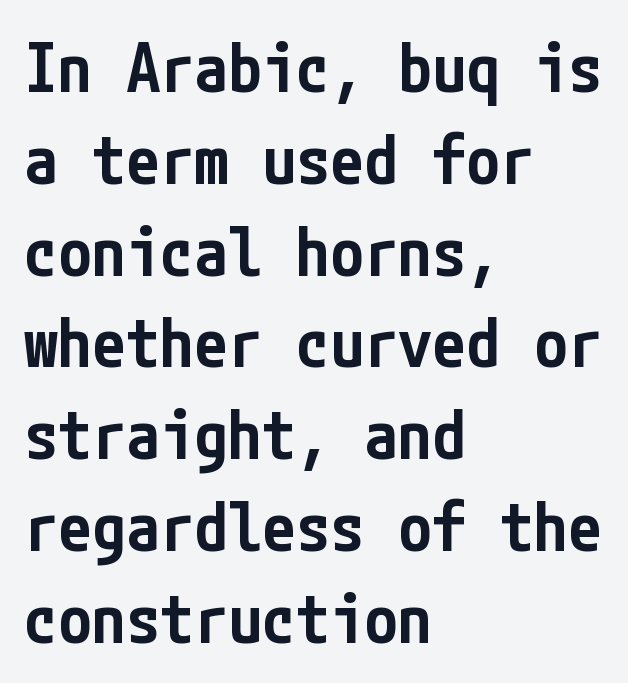
Q: Is the text bold? A: Semi-bold.
Q: Is the text italic (slanted)? A: No, it is upright.
Q: Is the typeface a serif or a sans-serif typeface? A: Sans-serif.
Q: Is the text underlined? A: No.
Q: How is the paragraph aligned? A: Left-aligned.
Q: Is the spacing between letters normal or unusually wide? A: Normal.
Q: Is the spacing between lines tight, normal or loose? A: Normal.
Q: Width (condensed, normal, or wide)? A: Condensed.
Q: Stroke contrast? A: Low.
Q: x-height? A: Medium.
